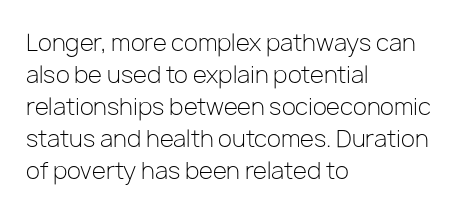
{"italic": "no", "bold": "no", "underline": "no", "align": "left", "line_spacing": "normal", "line_spacing_ratio": 1.39, "letter_spacing": "normal", "letter_spacing_em": 0.0, "glyph_px": 23}
